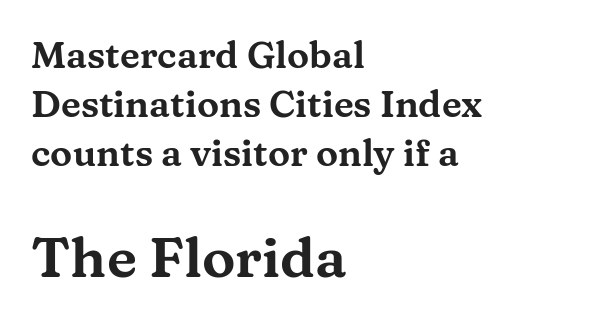
The rendering keeps characters at their native spacing. Decoration check: the copy has no underline. This is the regular roman posture of the typeface. Compared with a centered layout, this one pins lines to the left instead.
